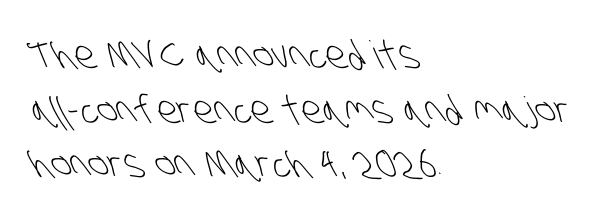
{"serif": "no", "bold": "no", "weight": "light", "width": "condensed", "stroke_contrast": "low", "x_height": "large", "monospaced": "no", "underline": "no", "align": "left", "line_spacing": "normal", "line_spacing_ratio": 1.44, "letter_spacing": "normal", "letter_spacing_em": 0.0, "glyph_px": 38}
